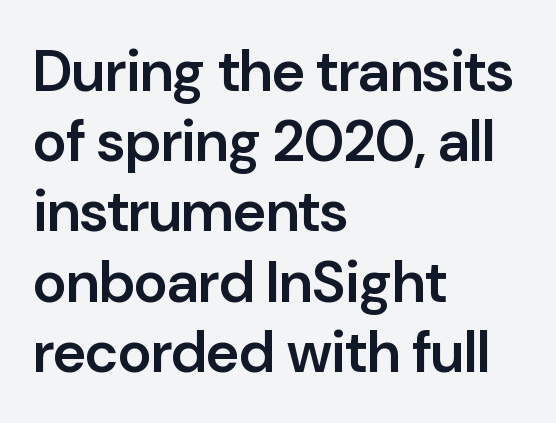
The image shows 58 px semibold sans-serif type, upright; set left-aligned, line spacing 1.21x, normal letter spacing, not underlined; low stroke contrast and a medium x-height.
